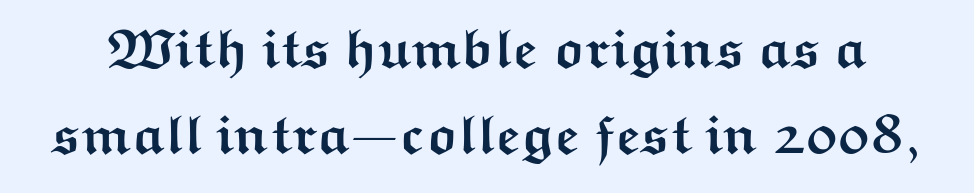
Q: Is the text bold? A: Yes.
Q: Is the text italic (slanted)? A: No, it is upright.
Q: Is the typeface a serif or a sans-serif typeface? A: Sans-serif.
Q: Is the text underlined? A: No.
Q: Is the spacing between letters normal or unusually wide? A: Normal.
Q: Is the spacing between lines tight, normal or loose? A: Normal.
Q: Width (condensed, normal, or wide)? A: Wide.
Q: Stroke contrast? A: Medium.
Q: x-height? A: Medium.
Q: Monospaced? A: No.
